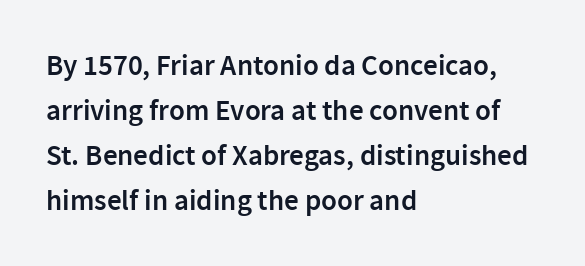
{"serif": "no", "italic": "no", "bold": "semi", "weight": "semibold", "width": "normal", "stroke_contrast": "low", "x_height": "medium", "monospaced": "no", "underline": "no", "align": "left", "line_spacing": "normal", "line_spacing_ratio": 1.55, "letter_spacing": "normal", "letter_spacing_em": 0.0, "glyph_px": 29}
